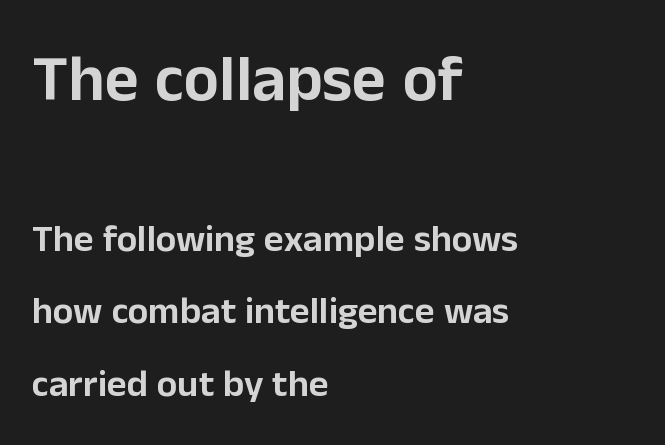
{"serif": "no", "italic": "no", "width": "normal", "stroke_contrast": "low", "x_height": "medium", "monospaced": "no", "underline": "no", "align": "left", "line_spacing": "loose", "line_spacing_ratio": 1.92, "letter_spacing": "normal", "letter_spacing_em": 0.0, "larger_block": "first", "size_ratio": 1.74, "glyph_px": 66}
